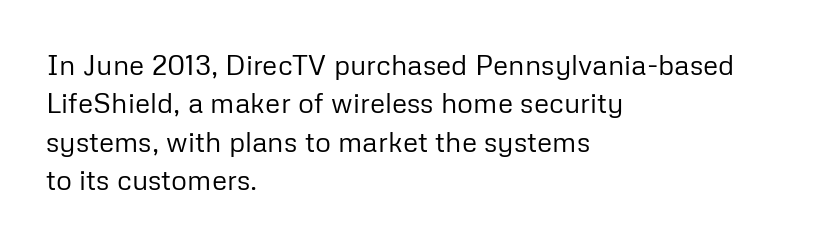
Q: Is the text bold? A: No.
Q: Is the text italic (slanted)? A: No, it is upright.
Q: Is the typeface a serif or a sans-serif typeface? A: Sans-serif.
Q: Is the text underlined? A: No.
Q: How is the paragraph aligned? A: Left-aligned.
Q: Is the spacing between letters normal or unusually wide? A: Normal.
Q: Is the spacing between lines tight, normal or loose? A: Normal.
Q: Width (condensed, normal, or wide)? A: Normal.
Q: Stroke contrast? A: Low.
Q: x-height? A: Medium.
Q: Monospaced? A: No.
